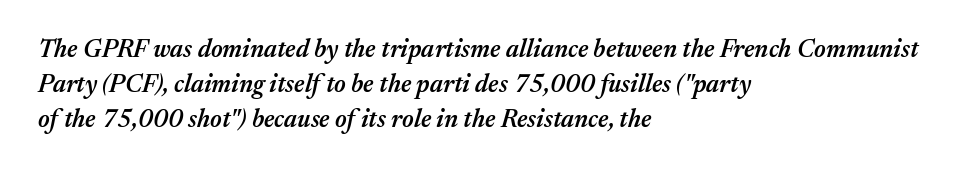
The image shows 25 px text type, italic (leaning right); set left-aligned, normal line spacing (1.41x), normal letter spacing, not underlined.
